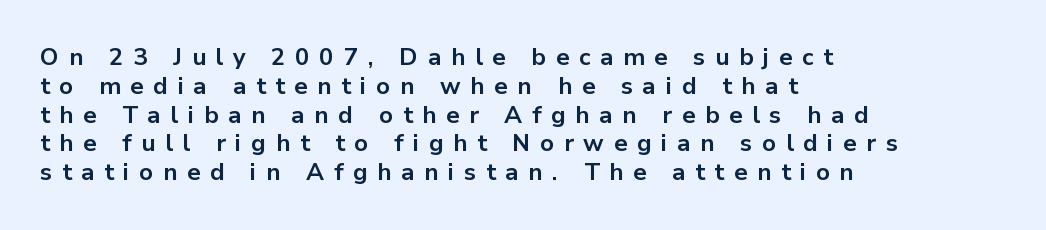
On the weight axis this lands at bold, roughly 700. A classic flush-left, rag-right setting is used for this passage. Characters follow at a spacing far wider than the type designer built in. Type without underlining.
